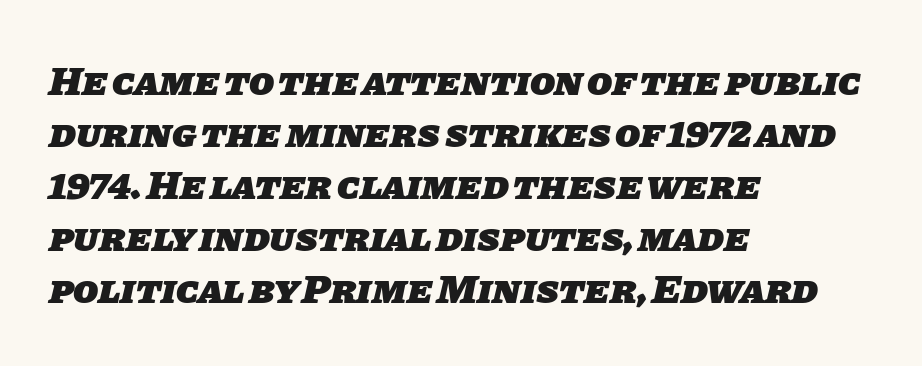
Q: Is the text bold? A: Yes.
Q: Is the typeface a serif or a sans-serif typeface? A: Serif.
Q: Is the text underlined? A: No.
Q: How is the paragraph aligned? A: Left-aligned.
Q: Is the spacing between letters normal or unusually wide? A: Normal.
Q: Is the spacing between lines tight, normal or loose? A: Normal.
Q: Width (condensed, normal, or wide)? A: Normal.
Q: Stroke contrast? A: Low.
Q: x-height? A: Large.
Q: Monospaced? A: No.
